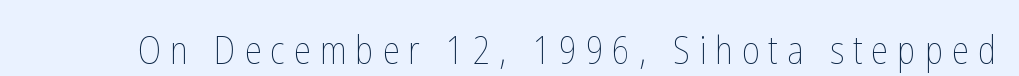
The image shows 38 px thin, condensed type, upright; set unusually wide letter spacing (+0.24 em), not underlined; low stroke contrast and a medium x-height.
